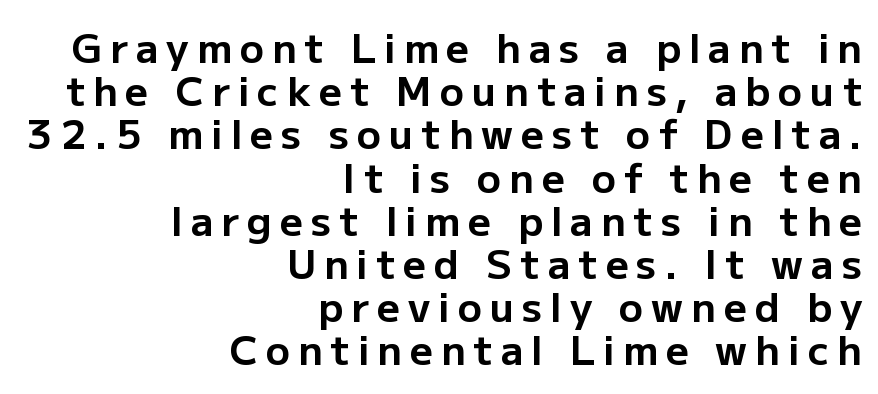
The image shows 40 px bold sans-serif type, upright; set right-aligned, tight line spacing (1.08x), unusually wide letter spacing (+0.2 em), not underlined; low stroke contrast and a medium x-height.
